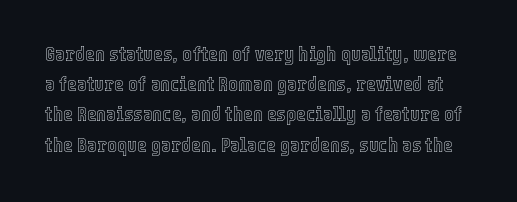
{"italic": "no", "underline": "no", "line_spacing": "normal", "line_spacing_ratio": 1.44, "letter_spacing": "normal", "letter_spacing_em": 0.0, "glyph_px": 21}
